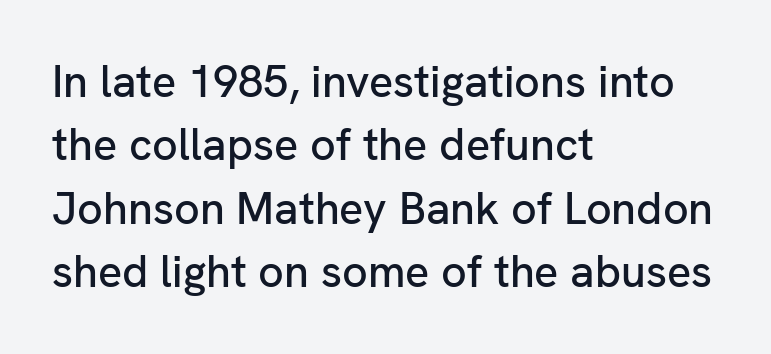
Summary of vertical rhythm: regular, with standard interline spacing. Compared with a centered layout, this one pins lines to the left instead. The lettering holds an erect, upright posture throughout. Underlining? Definitely not there.
